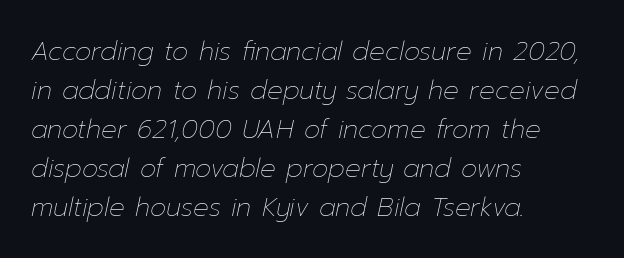
Q: Is the text bold? A: No.
Q: Is the text italic (slanted)? A: Yes, it leans right by about 12 degrees.
Q: Is the text underlined? A: No.
Q: How is the paragraph aligned? A: Left-aligned.
Q: Is the spacing between letters normal or unusually wide? A: Normal.
Q: Is the spacing between lines tight, normal or loose? A: Normal.
